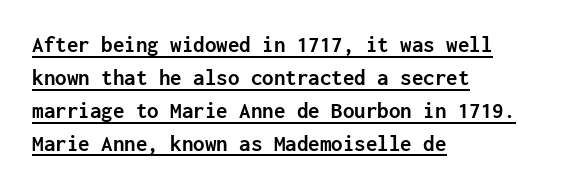
The image shows 23 px bold type, upright; set left-aligned, normal line spacing (1.43x), normal letter spacing, underlined.
